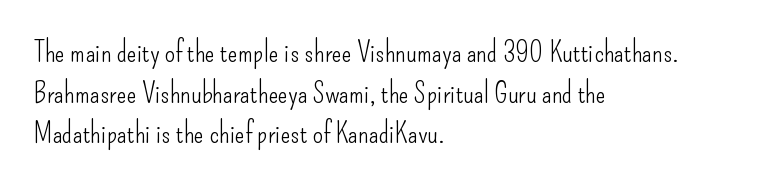
The image shows 29 px light, condensed sans-serif type, upright; set left-aligned, normal line spacing (1.4x), normal letter spacing, not underlined; low stroke contrast and a small x-height.
